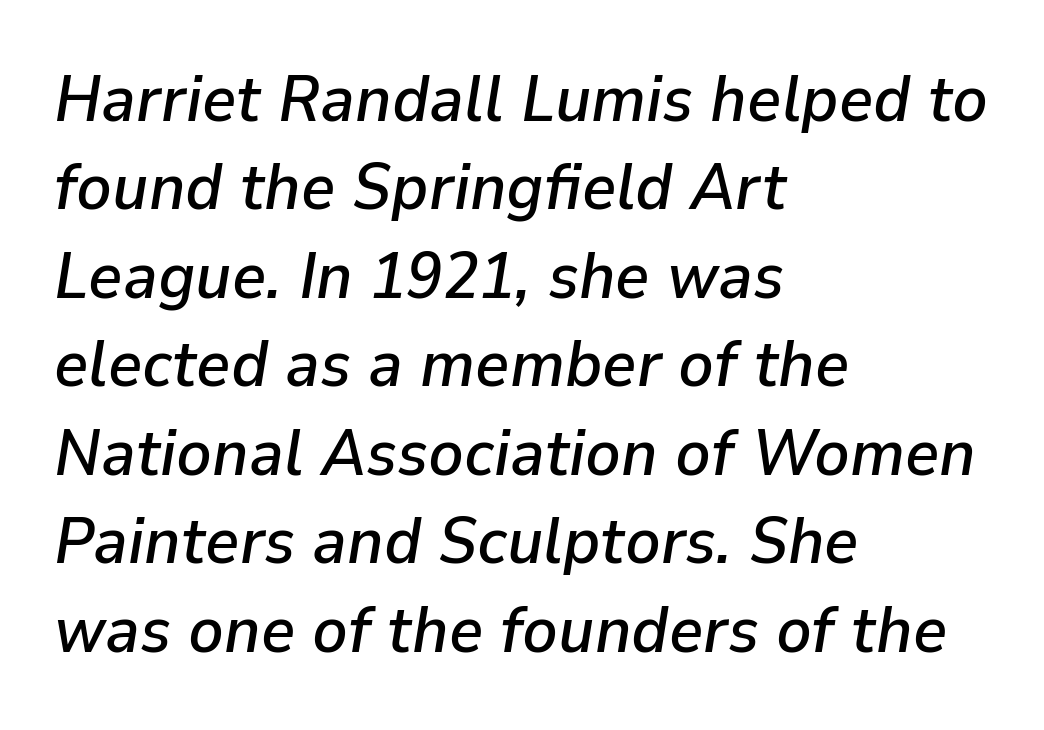
The image shows 66 px text type, italic (leaning right); set left-aligned, normal line spacing (1.34x), normal letter spacing, not underlined; low stroke contrast and a medium x-height.
